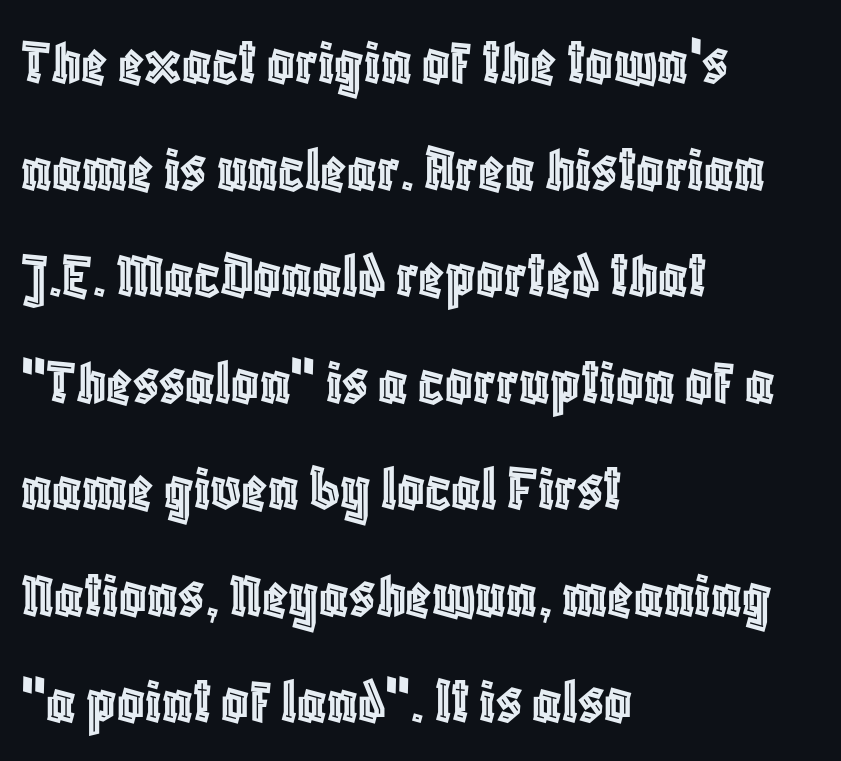
Q: Is the text italic (slanted)? A: No, it is upright.
Q: Is the text underlined? A: No.
Q: How is the paragraph aligned? A: Left-aligned.
Q: Is the spacing between letters normal or unusually wide? A: Normal.
Q: Is the spacing between lines tight, normal or loose? A: Normal.
Q: Width (condensed, normal, or wide)? A: Condensed.
Q: x-height? A: Large.
Q: Monospaced? A: No.
